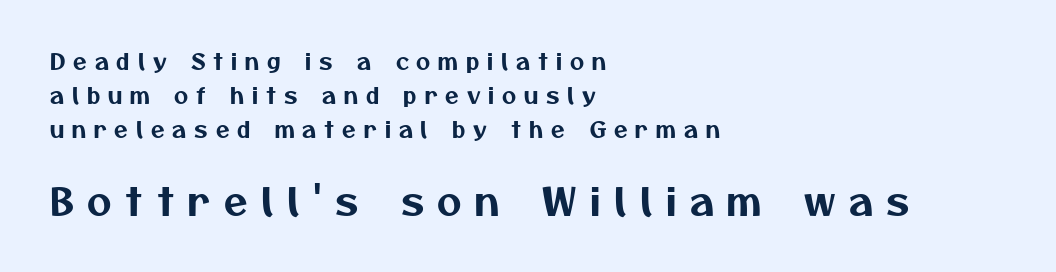
Q: Is the typeface a serif or a sans-serif typeface? A: Sans-serif.
Q: Is the text underlined? A: No.
Q: How is the paragraph aligned? A: Left-aligned.
Q: Is the spacing between letters normal or unusually wide? A: Unusually wide.
Q: Is the spacing between lines tight, normal or loose? A: Normal.
Q: Which block of text is set in a larger size, the first (top) or the second (bottom)? A: The second (bottom) one.
Q: Width (condensed, normal, or wide)? A: Normal.
Q: Stroke contrast? A: Medium.
Q: x-height? A: Medium.
Q: Monospaced? A: No.
